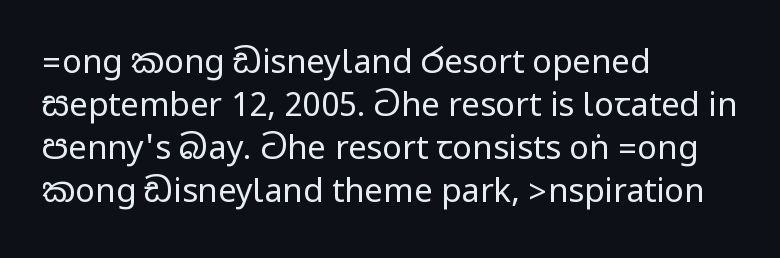
The image shows 33 px regular-weight, condensed sans-serif type, upright; set left-aligned, normal line spacing (1.3x), normal letter spacing, not underlined; low stroke contrast.
